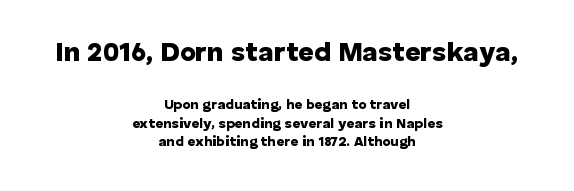
Q: Is the text bold? A: Yes.
Q: Is the text italic (slanted)? A: No, it is upright.
Q: Is the text underlined? A: No.
Q: How is the paragraph aligned? A: Centered.
Q: Is the spacing between letters normal or unusually wide? A: Normal.
Q: Is the spacing between lines tight, normal or loose? A: Normal.
Q: Which block of text is set in a larger size, the first (top) or the second (bottom)? A: The first (top) one.
